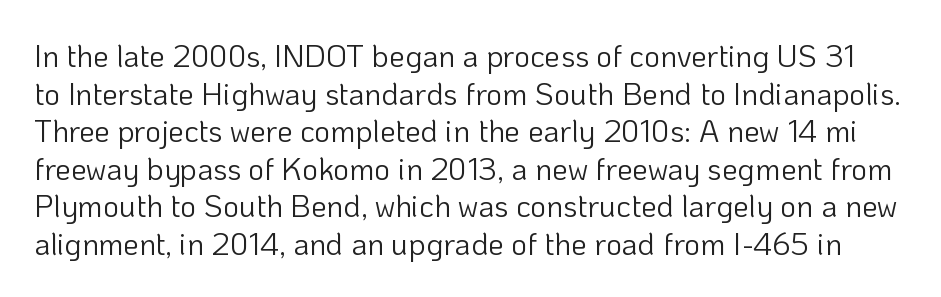
Character widths vary here, with narrow letters taking less room than wide ones. Letterform terminals end flat and unadorned throughout the passage. The foot of each line stays bare and open. The type sits square on the baseline with zero lean. A light-to-regular cut is what we see here.
